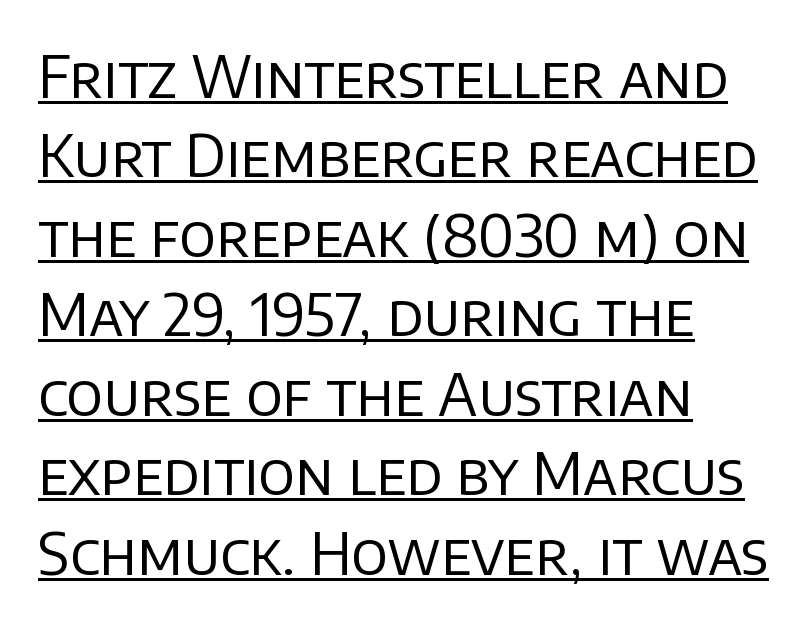
{"serif": "no", "italic": "no", "bold": "no", "weight": "regular", "width": "normal", "stroke_contrast": "low", "x_height": "large", "monospaced": "no", "underline": "yes", "align": "left", "line_spacing": "normal", "line_spacing_ratio": 1.37, "letter_spacing": "normal", "letter_spacing_em": 0.0, "glyph_px": 58}
